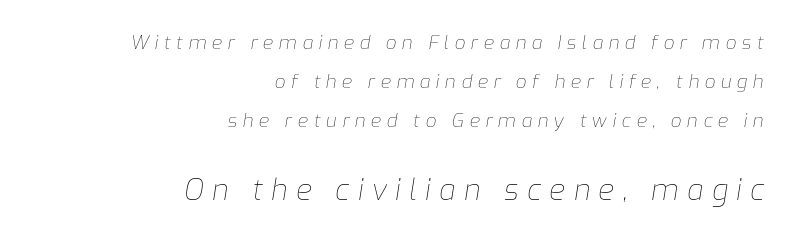
The image shows 29 px thin type, italic (leaning right); set right-aligned, loose line spacing (2.06x), unusually wide letter spacing (+0.29 em), not underlined; the second (bottom) block is 1.53x larger; low stroke contrast and a medium x-height.
